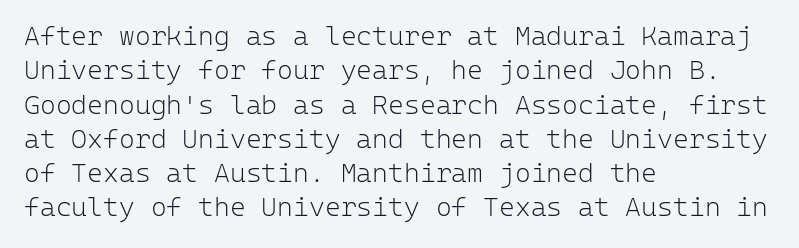
Q: Is the text bold? A: No.
Q: Is the text italic (slanted)? A: No, it is upright.
Q: Is the text underlined? A: No.
Q: How is the paragraph aligned? A: Left-aligned.
Q: Is the spacing between letters normal or unusually wide? A: Normal.
Q: Is the spacing between lines tight, normal or loose? A: Normal.
